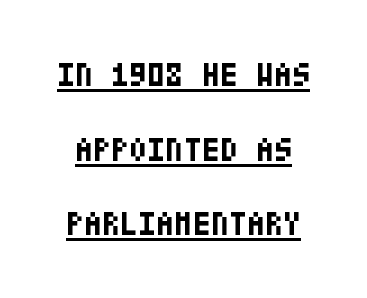
The image shows 33 px bold, condensed sans-serif type, upright; set loose line spacing (2.26x), normal letter spacing, underlined; low stroke contrast and a large x-height.
